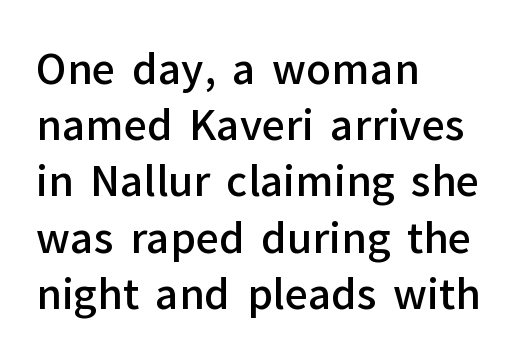
{"serif": "no", "italic": "no", "bold": "semi", "weight": "semibold", "width": "normal", "stroke_contrast": "low", "x_height": "medium", "monospaced": "no", "underline": "no", "align": "left", "line_spacing": "normal", "line_spacing_ratio": 1.37, "letter_spacing": "normal", "letter_spacing_em": 0.0, "glyph_px": 41}
